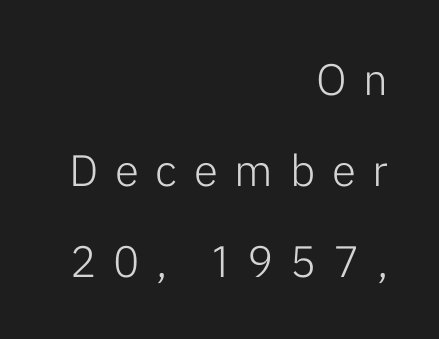
The image shows 44 px light sans-serif type, upright; set right-aligned, loose line spacing (2.07x), unusually wide letter spacing (+0.38 em), not underlined; low stroke contrast and a medium x-height.
